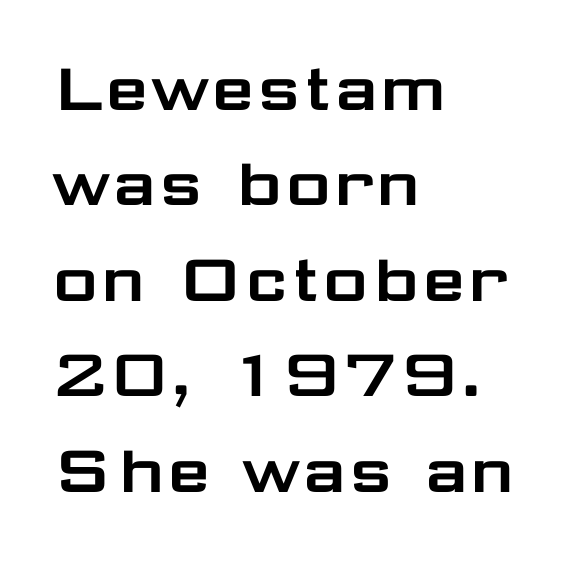
The paragraph has a hard left edge and a soft right edge. Here the glyphs are tracked normally, forming tight word shapes. Check where the strokes stop: nothing finishes them off — pure sans. The passage shown is typed in a proportional face where columns would drift. If you drew a line through each stem, it would be perfectly vertical.
